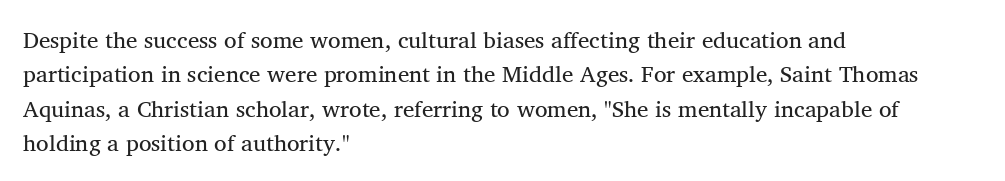
{"italic": "no", "bold": "no", "underline": "no", "align": "left", "line_spacing": "normal", "line_spacing_ratio": 1.5, "letter_spacing": "normal", "letter_spacing_em": 0.0, "glyph_px": 23}
